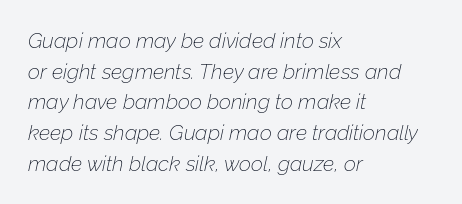
{"italic": "yes", "lean": "right", "slant_degrees": 12, "bold": "no", "underline": "no", "align": "left", "line_spacing": "normal", "line_spacing_ratio": 1.46, "letter_spacing": "normal", "letter_spacing_em": 0.0, "glyph_px": 21}
